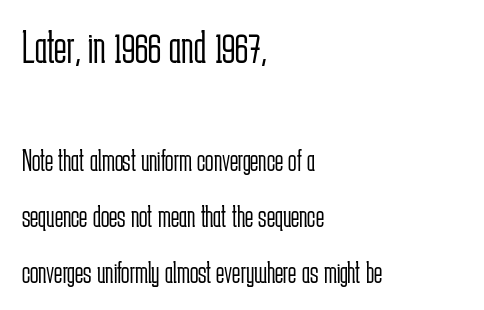
The passage shown is not underscored anywhere. Ascenders rise straight up at ninety degrees. No feet cap the strokes, marking this as sans-serif type. In this sample the first text group is rendered at the bigger scale. The typesetter chose a ragged-right arrangement here.
